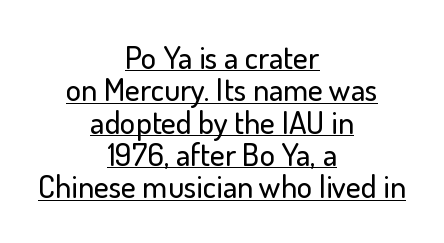
Q: Is the text italic (slanted)? A: No, it is upright.
Q: Is the typeface a serif or a sans-serif typeface? A: Sans-serif.
Q: Is the text underlined? A: Yes.
Q: How is the paragraph aligned? A: Centered.
Q: Is the spacing between letters normal or unusually wide? A: Normal.
Q: Is the spacing between lines tight, normal or loose? A: Tight.
Q: Width (condensed, normal, or wide)? A: Normal.
Q: Stroke contrast? A: Low.
Q: x-height? A: Small.
Q: Monospaced? A: No.
